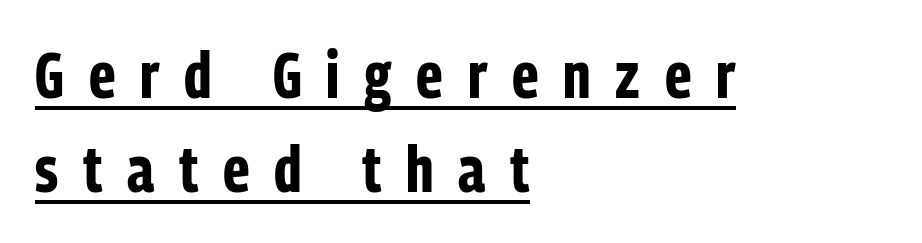
{"serif": "no", "italic": "no", "bold": "yes", "weight": "bold", "width": "condensed", "stroke_contrast": "low", "x_height": "medium", "monospaced": "no", "underline": "yes", "align": "left", "line_spacing": "normal", "line_spacing_ratio": 1.45, "letter_spacing": "wide", "letter_spacing_em": 0.38, "glyph_px": 65}
